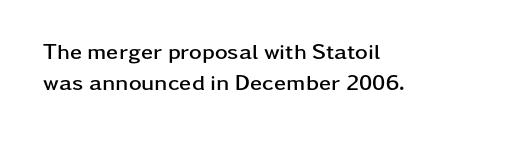
Q: Is the text bold? A: Yes.
Q: Is the text italic (slanted)? A: No, it is upright.
Q: Is the text underlined? A: No.
Q: How is the paragraph aligned? A: Left-aligned.
Q: Is the spacing between letters normal or unusually wide? A: Normal.
Q: Is the spacing between lines tight, normal or loose? A: Normal.
